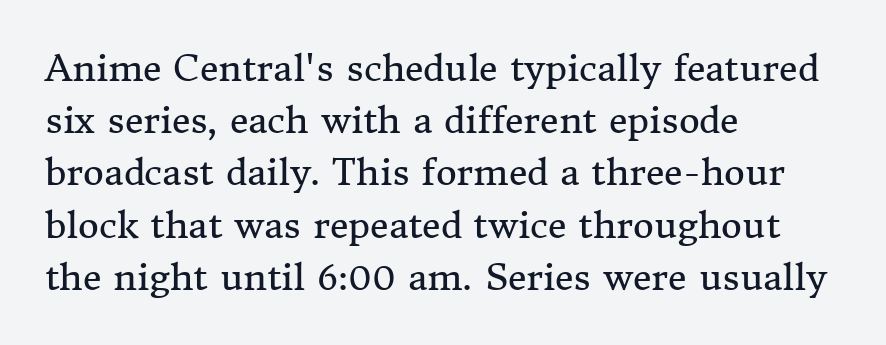
{"serif": "yes", "italic": "no", "bold": "no", "weight": "regular", "width": "normal", "stroke_contrast": "medium", "x_height": "medium", "monospaced": "no", "underline": "no", "align": "left", "line_spacing": "normal", "line_spacing_ratio": 1.45, "letter_spacing": "normal", "letter_spacing_em": 0.0, "glyph_px": 36}
